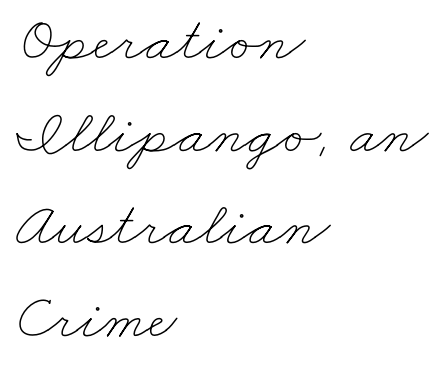
The image shows 63 px thin, wide type; set left-aligned, normal line spacing (1.47x), normal letter spacing, not underlined; low stroke contrast and a small x-height.
